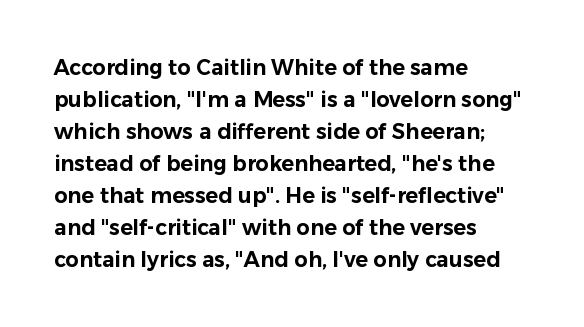
Spacing between characters is what you'd get straight out of the box. This sample is left-justified, so line endings fall wherever the words run out. Has an underline been added? It has not. Evenly set lines give the paragraph a standard silhouette. You can tell it's not italic because the verticals are truly vertical.
